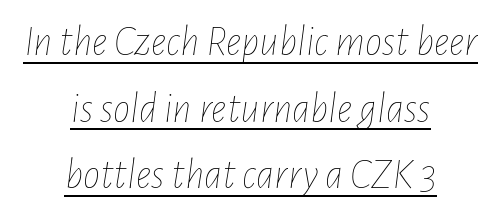
The image shows 43 px thin, condensed type, italic (leaning right); set centered, normal line spacing (1.55x), normal letter spacing, underlined; low stroke contrast and a medium x-height.
